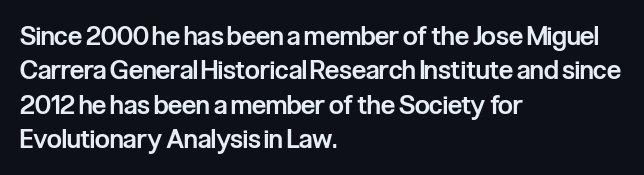
Where is the straight margin? On the left. Short note: letters normally spaced. Lines of text with bare space underneath. On the weight axis this lands at semibold, roughly 600. The passage shown stacks its lines at a standard gap.
